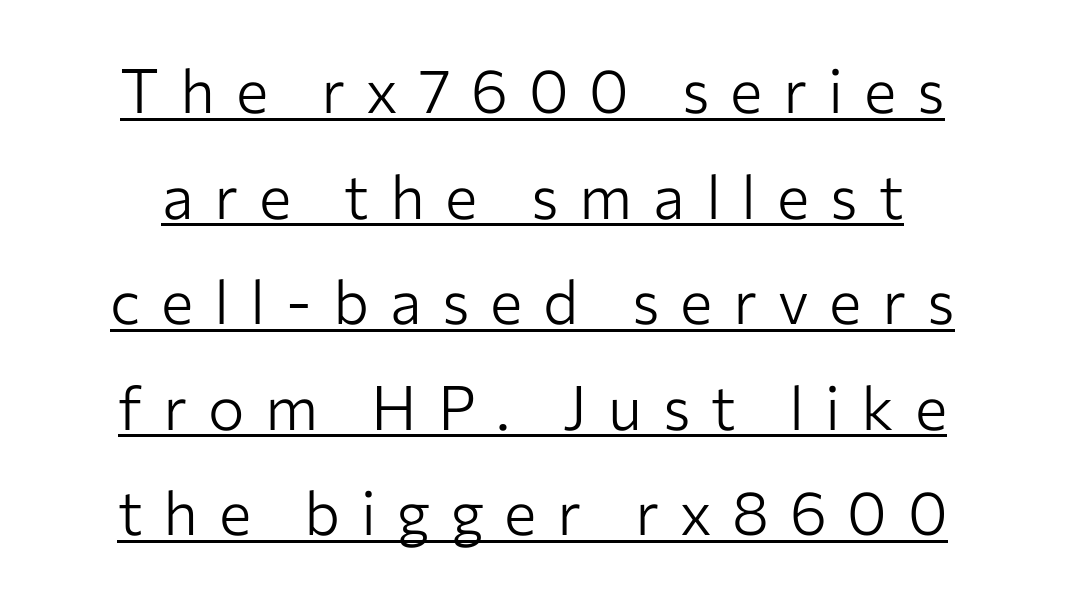
{"serif": "no", "italic": "no", "bold": "no", "weight": "light", "width": "normal", "stroke_contrast": "low", "x_height": "medium", "monospaced": "no", "underline": "yes", "align": "center", "line_spacing_ratio": 1.73, "letter_spacing": "wide", "letter_spacing_em": 0.34, "glyph_px": 61}
